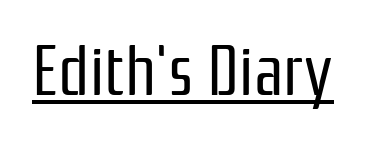
Regarding serifs, this sample does without them. The passage shown is not bold in any degree. Every stem runs plumb, perpendicular to the baseline. The rendered words wear a rule along their underside.
